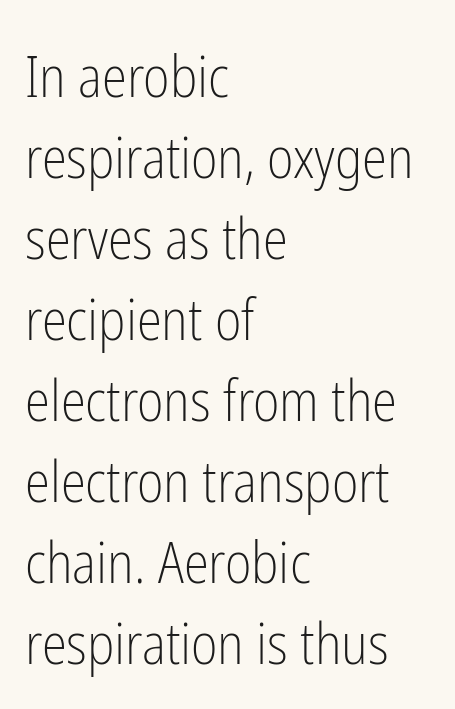
The image shows 57 px light, condensed sans-serif type, upright; set left-aligned, normal line spacing (1.42x), normal letter spacing, not underlined; low stroke contrast and a medium x-height.
